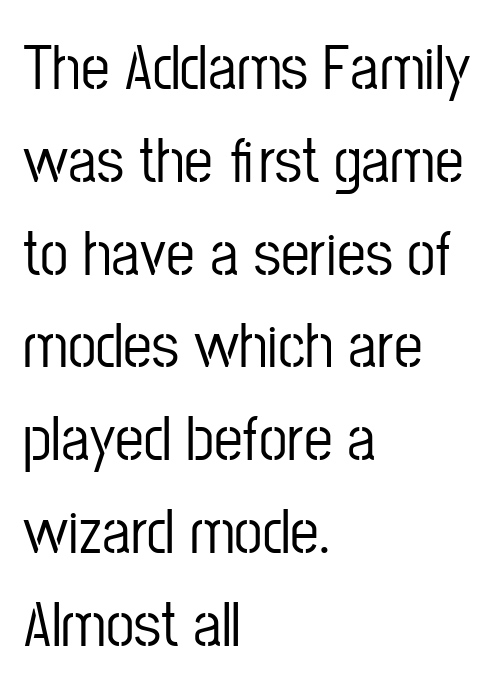
The passage shown stacks its lines at a standard gap. Inter-character spacing is left at the font's built-in metrics. Style check: upright. Spacing verdict: proportional, widths tailored to each character. Short and long lines alike share a common starting point at left.
